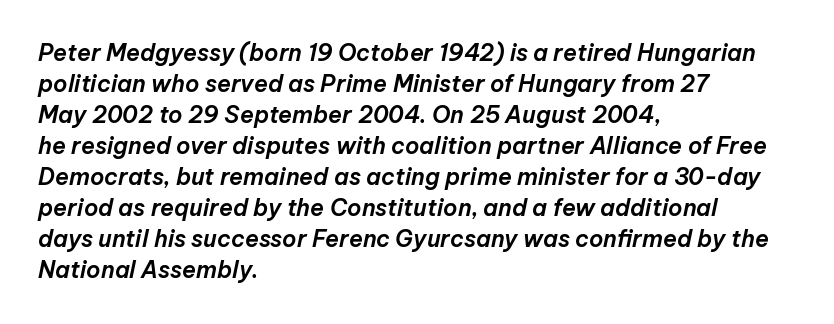
{"italic": "yes", "lean": "right", "slant_degrees": 12, "underline": "no", "align": "left", "line_spacing": "normal", "line_spacing_ratio": 1.35, "letter_spacing": "normal", "letter_spacing_em": 0.0, "glyph_px": 23}
